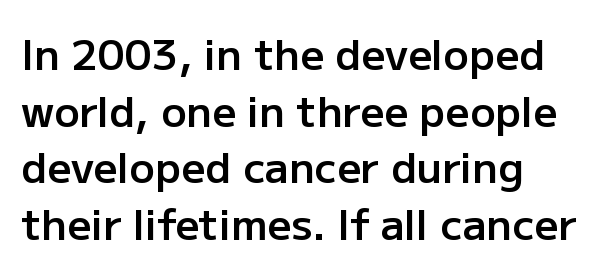
The image shows 42 px semibold sans-serif type, upright; set left-aligned, normal line spacing (1.35x), normal letter spacing, not underlined; low stroke contrast and a medium x-height.
